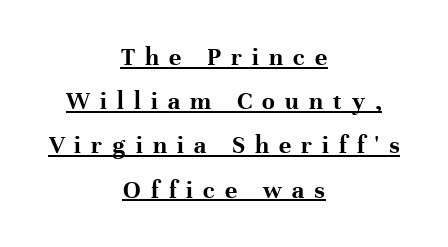
There is plenty of visible air inserted between adjacent glyphs. In terms of leading, this rendering sits right in the middle. The rendering uses a bold face; every stroke is thick and dark. One-word summary of the alignment: center. Notice how a bar underscores the lettering throughout. Is there any slant? The stems are plumb.
